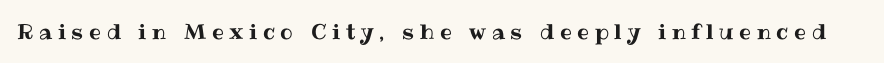
The image shows 21 px text type, upright; set unusually wide letter spacing (+0.27 em), not underlined.
